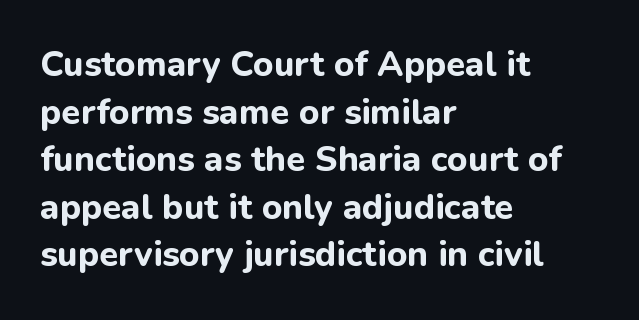
Anything drawn beneath the words? Only blank space. What stands out about the letter spacing? Nothing — it is the standard amount. Posture: vertical. Looks like regular typesetting: each glyph gets only the width it needs. How would I describe the line gaps? Plain and ordinary. A sans-serif font was chosen for this passage.
